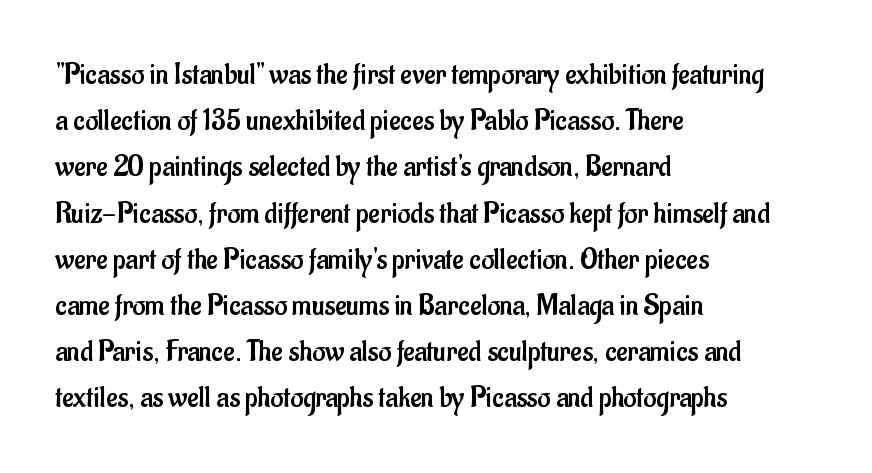
Q: Is the text bold? A: No.
Q: Is the text italic (slanted)? A: No, it is upright.
Q: Is the typeface a serif or a sans-serif typeface? A: Sans-serif.
Q: Is the text underlined? A: No.
Q: How is the paragraph aligned? A: Left-aligned.
Q: Is the spacing between letters normal or unusually wide? A: Normal.
Q: Is the spacing between lines tight, normal or loose? A: Normal.
Q: Width (condensed, normal, or wide)? A: Condensed.
Q: Stroke contrast? A: Low.
Q: x-height? A: Small.
Q: Monospaced? A: No.
